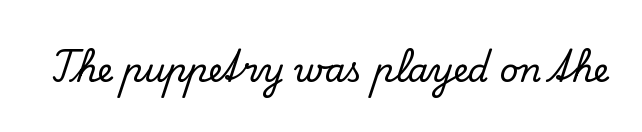
The passage shown is typed in a proportional face where columns would drift. Serifs: yes, visible at the terminals of the letterforms. Does extra space separate the letters? No, they use regular spacing. The passage shown is not underscored anywhere.
